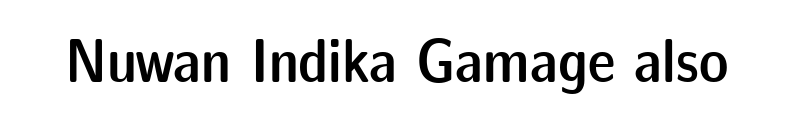
The image shows 62 px semibold sans-serif type, upright; set normal letter spacing, not underlined; low stroke contrast and a medium x-height.
